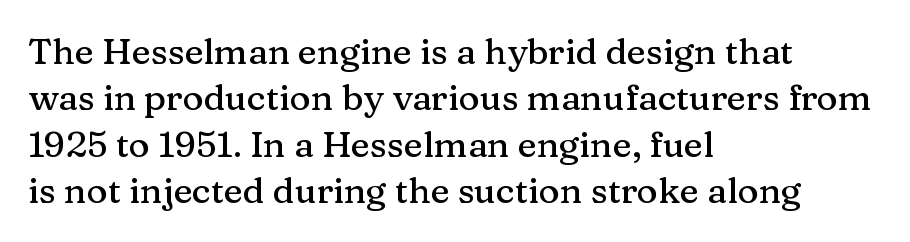
The area under the type is left untouched. Each word holds together tightly as a unit, with standard inter-letter gaps. Do the characters align in a grid? No, the font is proportional. The font's upright variant was chosen for this text. Every row of glyphs begins at an identical x-position on the left. Font category for this specimen: serif.
